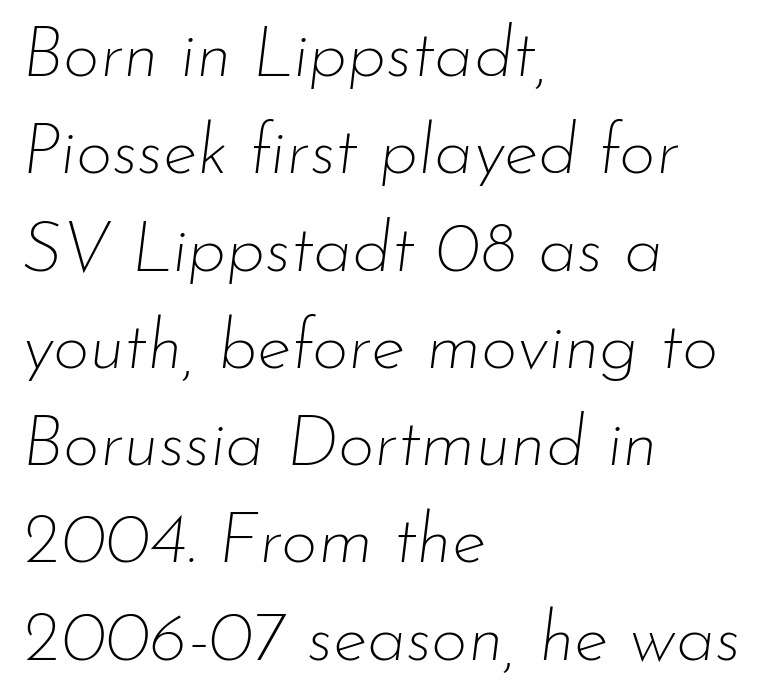
Is the letter spacing exaggerated? No — it looks like the ordinary default. Every character sits at an angle, as italics do. Anything drawn beneath the words? Only blank space. Line spacing here is normal. The rendering anchors every line to the left-hand side. The letterforms sit at book weight or below.
